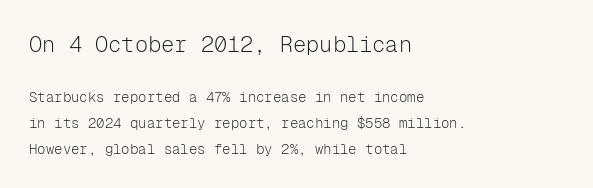
The image shows 22 px text type, upright; set left-aligned, line spacing 1.84x, normal letter spacing, not underlined; the first (top) block is 1.57x larger.
